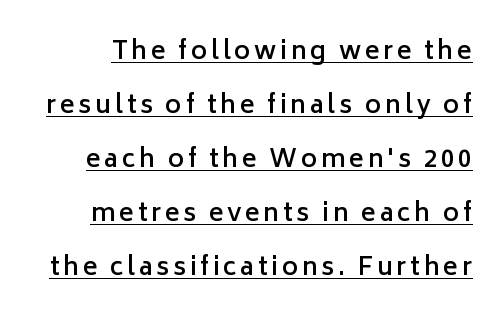
{"italic": "no", "bold": "semi", "underline": "yes", "line_spacing": "loose", "line_spacing_ratio": 2.16, "glyph_px": 25}
